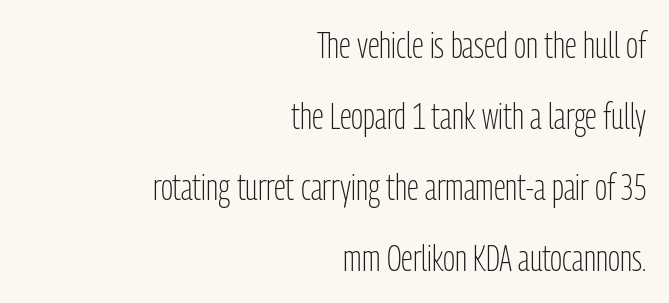
{"serif": "no", "italic": "no", "bold": "no", "weight": "light", "width": "condensed", "stroke_contrast": "low", "x_height": "medium", "monospaced": "no", "underline": "no", "align": "right", "line_spacing": "loose", "line_spacing_ratio": 1.97, "letter_spacing": "normal", "letter_spacing_em": 0.0, "glyph_px": 36}
